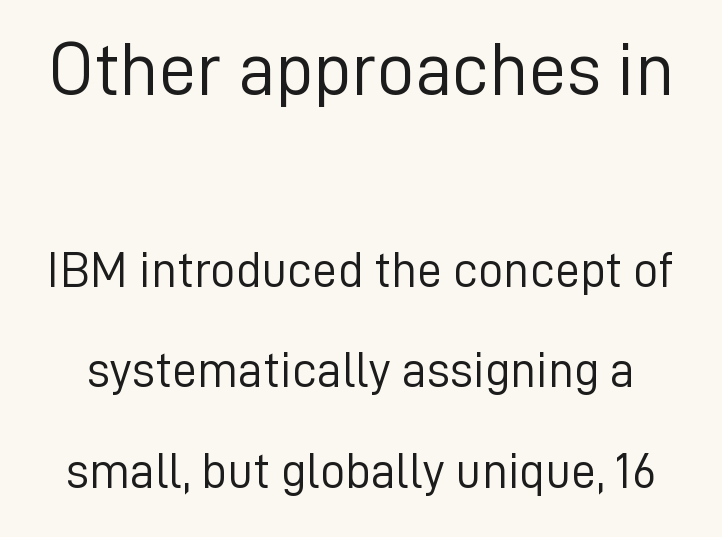
{"serif": "no", "italic": "no", "bold": "no", "weight": "light", "width": "normal", "stroke_contrast": "low", "x_height": "medium", "monospaced": "no", "underline": "no", "line_spacing": "loose", "line_spacing_ratio": 2.01, "letter_spacing": "normal", "letter_spacing_em": 0.0, "larger_block": "first", "size_ratio": 1.5, "glyph_px": 75}
